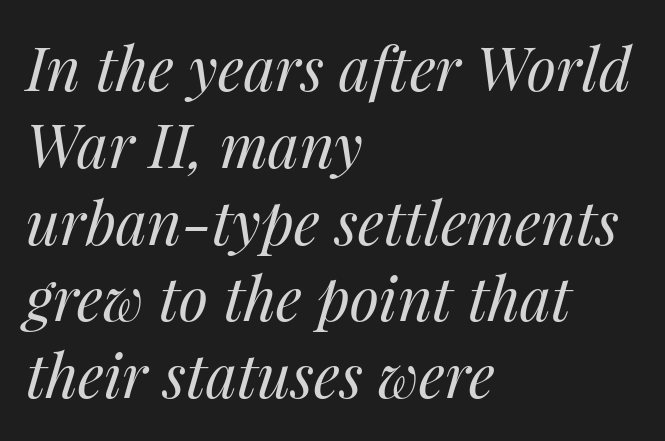
Quick note: underline off. Here the glyphs are tracked normally, forming tight word shapes. Every row of glyphs begins at an identical x-position on the left. The rendering uses natural spacing where letterforms have individual widths. Stroke mass is kept to a normal reading level or below. The line-height multiplier appears to be the usual default.
